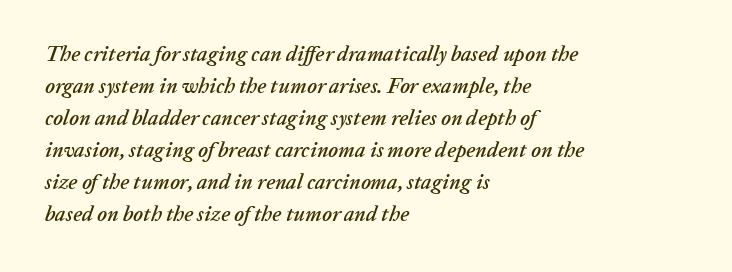
A student would call this left alignment; a typographer would say flush left, rag right. This rendering leaves character spacing at its baseline value. Yep, that's italic — everything's leaning. The baseline area is clear. Horizontal bands of white between lines are of average thickness.
